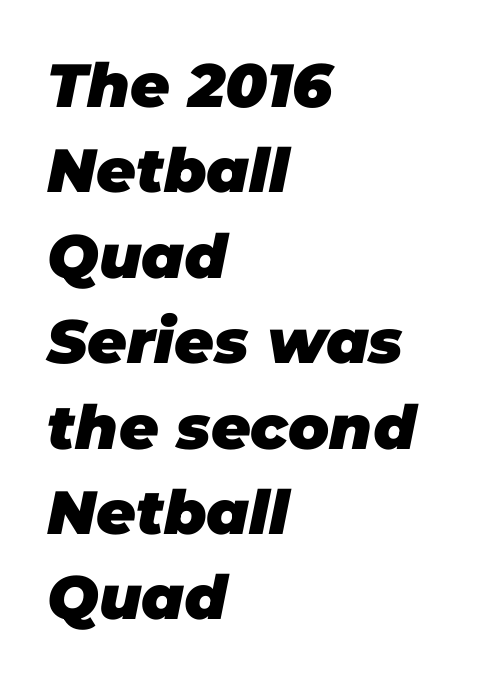
{"italic": "yes", "lean": "right", "slant_degrees": 11, "bold": "yes", "weight": "heavy", "width": "normal", "stroke_contrast": "low", "x_height": "large", "monospaced": "no", "underline": "no", "align": "left", "line_spacing": "normal", "line_spacing_ratio": 1.4, "letter_spacing": "normal", "letter_spacing_em": 0.0, "glyph_px": 61}
